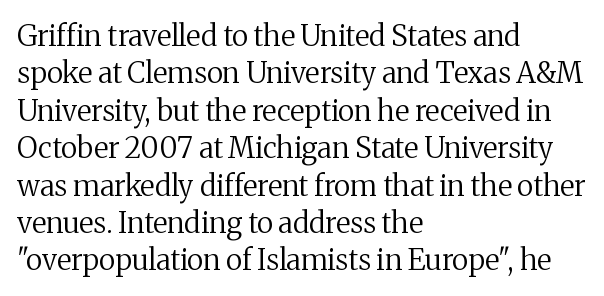
The rag falls on the right side of this text block. Successive baselines arrive at the customary interval. A typesetter would call this proportional, since set widths differ per character. No extra tracking has been applied to these lines. Underline: absent. This sample uses an upright cut, with every glyph sitting square on the baseline.
